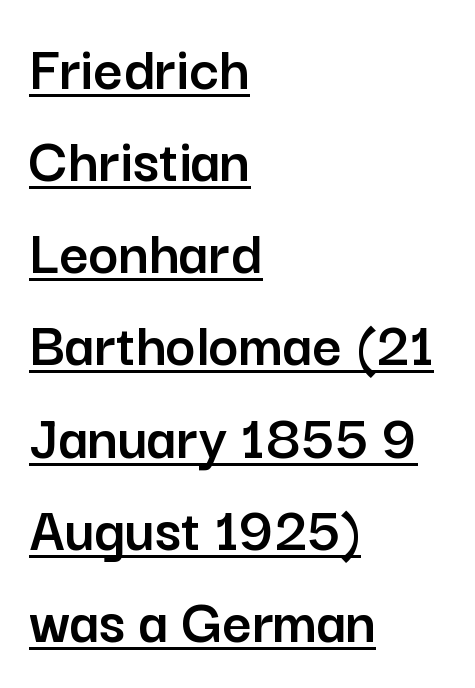
Decoration check: the copy is underlined. Does the type have serifs? No, each stem ends abruptly. Line starts are locked; line ends wander. Varying glyph widths throughout — classic text-font behaviour. The lines sit at an ordinary, default distance from one another. Tracking value appears to be zero — textbook default spacing.
